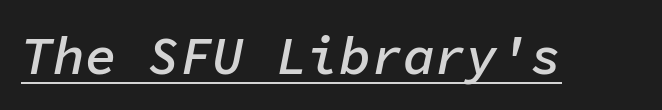
{"italic": "yes", "lean": "right", "slant_degrees": 11, "bold": "semi", "weight": "semibold", "width": "normal", "stroke_contrast": "low", "x_height": "medium", "monospaced": "yes", "underline": "yes", "letter_spacing": "normal", "letter_spacing_em": 0.0, "glyph_px": 53}
